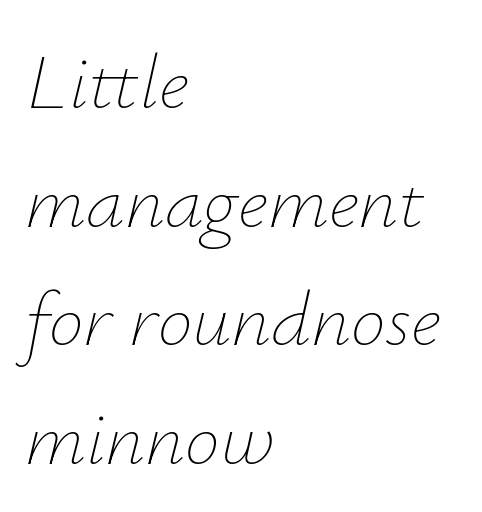
The image shows 78 px thin type, italic (leaning right); set left-aligned, normal line spacing (1.52x), normal letter spacing, not underlined; low stroke contrast and a small x-height.
